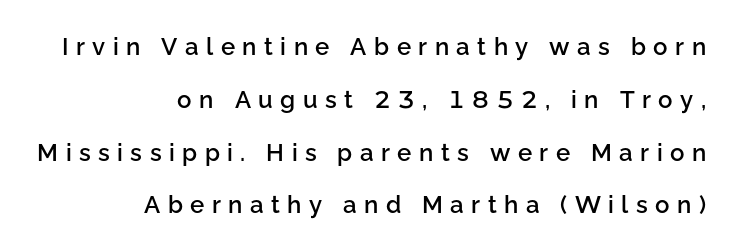
Q: Is the text bold? A: Semi-bold.
Q: Is the text italic (slanted)? A: No, it is upright.
Q: Is the text underlined? A: No.
Q: How is the paragraph aligned? A: Right-aligned.
Q: Is the spacing between letters normal or unusually wide? A: Unusually wide.
Q: Is the spacing between lines tight, normal or loose? A: Loose.
